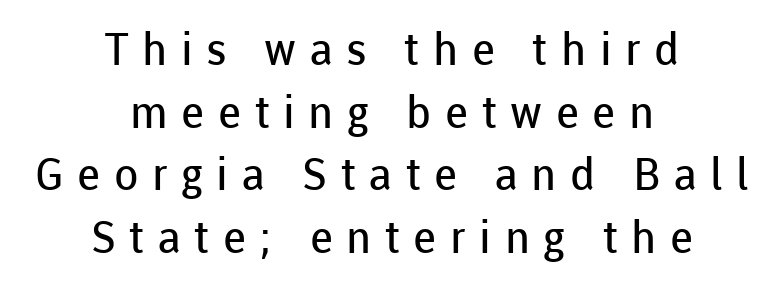
Q: Is the text bold? A: No.
Q: Is the text italic (slanted)? A: No, it is upright.
Q: Is the typeface a serif or a sans-serif typeface? A: Sans-serif.
Q: Is the text underlined? A: No.
Q: How is the paragraph aligned? A: Centered.
Q: Is the spacing between letters normal or unusually wide? A: Unusually wide.
Q: Is the spacing between lines tight, normal or loose? A: Normal.
Q: Width (condensed, normal, or wide)? A: Normal.
Q: Stroke contrast? A: Low.
Q: x-height? A: Medium.
Q: Monospaced? A: No.
